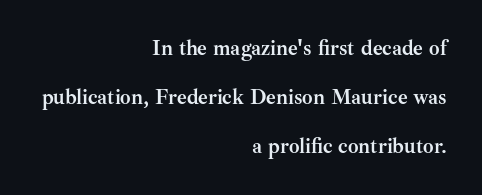
Q: Is the text bold? A: Yes.
Q: Is the text italic (slanted)? A: No, it is upright.
Q: Is the text underlined? A: No.
Q: How is the paragraph aligned? A: Right-aligned.
Q: Is the spacing between letters normal or unusually wide? A: Normal.
Q: Is the spacing between lines tight, normal or loose? A: Loose.
